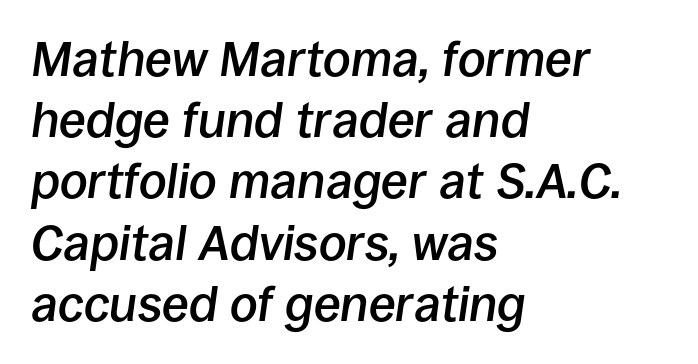
Q: Is the text bold? A: Semi-bold.
Q: Is the text italic (slanted)? A: Yes, it leans right by about 8 degrees.
Q: Is the text underlined? A: No.
Q: How is the paragraph aligned? A: Left-aligned.
Q: Is the spacing between letters normal or unusually wide? A: Normal.
Q: Is the spacing between lines tight, normal or loose? A: Normal.
Q: Width (condensed, normal, or wide)? A: Normal.
Q: Stroke contrast? A: Low.
Q: x-height? A: Large.
Q: Monospaced? A: No.
